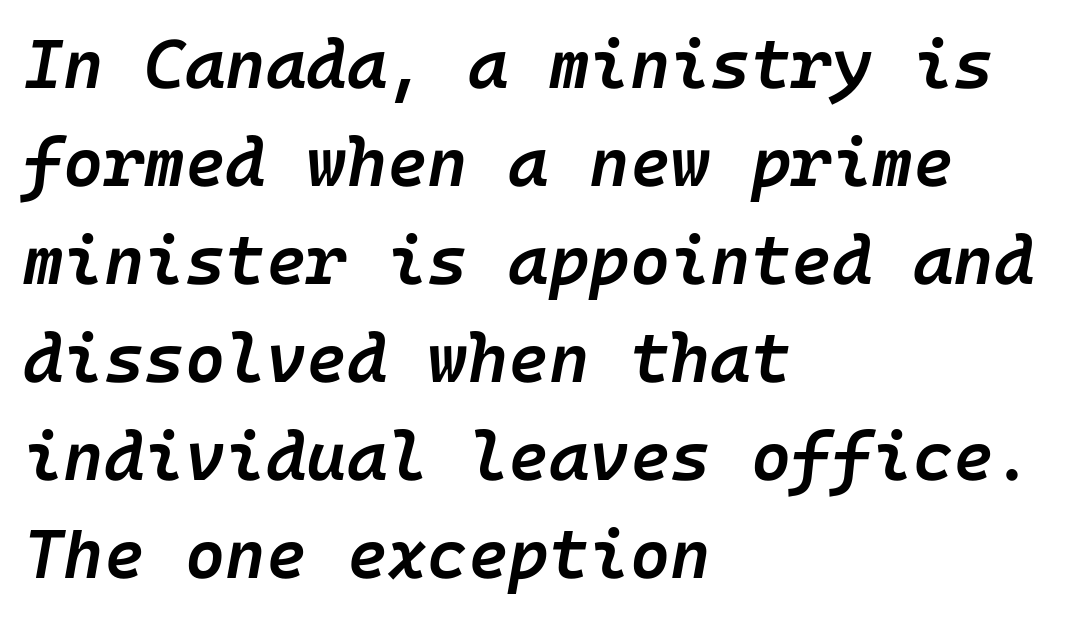
{"italic": "yes", "lean": "right", "slant_degrees": 10, "bold": "semi", "weight": "semibold", "width": "normal", "stroke_contrast": "low", "x_height": "medium", "underline": "no", "align": "left", "line_spacing": "normal", "line_spacing_ratio": 1.42, "letter_spacing": "normal", "letter_spacing_em": 0.0, "glyph_px": 69}
